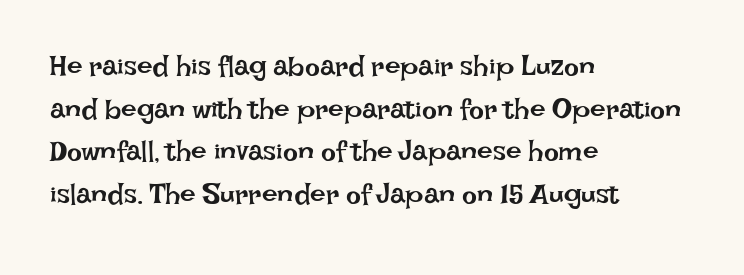
{"italic": "no", "bold": "no", "weight": "regular", "width": "normal", "stroke_contrast": "low", "x_height": "large", "monospaced": "no", "underline": "no", "align": "left", "line_spacing": "normal", "line_spacing_ratio": 1.52, "letter_spacing": "normal", "letter_spacing_em": 0.0, "glyph_px": 28}
